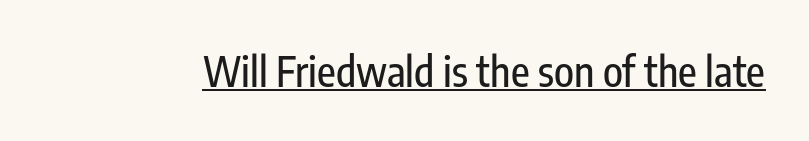
The image shows 41 px condensed sans-serif type, upright; set normal letter spacing, underlined; low stroke contrast and a medium x-height.
